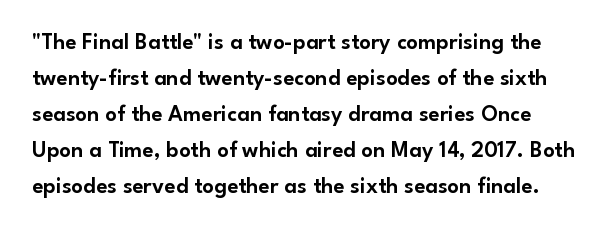
The image shows 23 px text type, upright; set normal line spacing (1.57x), normal letter spacing, not underlined.
